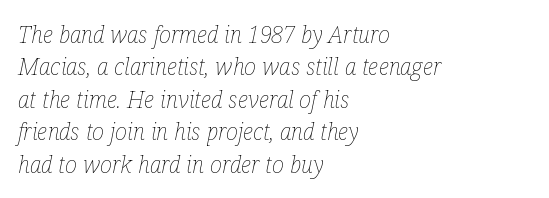
{"italic": "yes", "lean": "right", "slant_degrees": 12, "bold": "no", "underline": "no", "align": "left", "line_spacing": "normal", "line_spacing_ratio": 1.41, "letter_spacing": "normal", "letter_spacing_em": 0.0, "glyph_px": 23}
